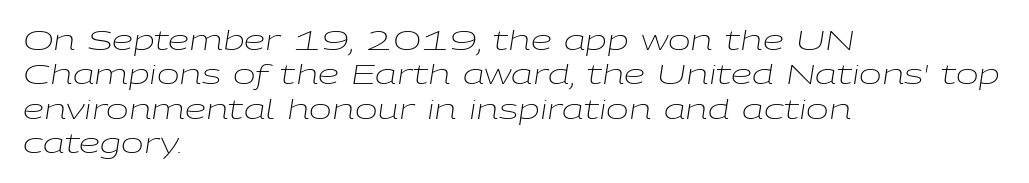
Beneath every word, the page is bare. Notice how the passage keeps a crisp vertical edge on the left only. Rows of type keep a routine distance in the vertical direction. The face looks like a standard text weight, possibly lighter. Observe the lean: these are italic letterforms.
